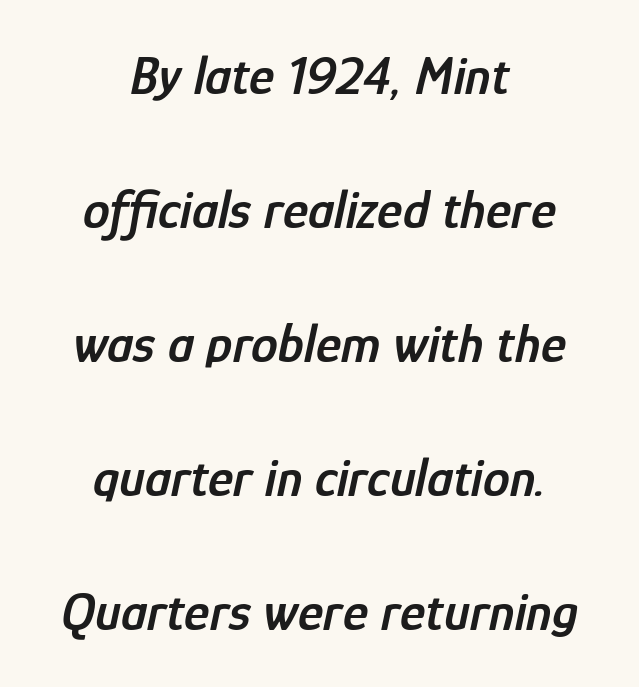
{"italic": "yes", "lean": "right", "slant_degrees": 12, "bold": "semi", "weight": "semibold", "width": "condensed", "stroke_contrast": "low", "x_height": "medium", "monospaced": "no", "underline": "no", "align": "center", "line_spacing": "loose", "line_spacing_ratio": 2.48, "letter_spacing": "normal", "letter_spacing_em": 0.0, "glyph_px": 54}
